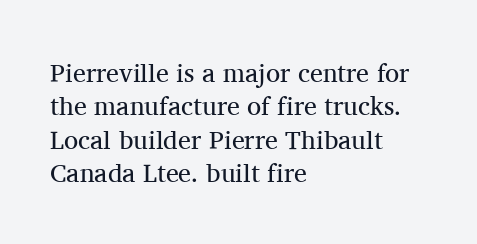
{"italic": "no", "bold": "no", "underline": "no", "align": "left", "line_spacing": "normal", "line_spacing_ratio": 1.28, "letter_spacing": "normal", "letter_spacing_em": 0.0, "glyph_px": 26}
